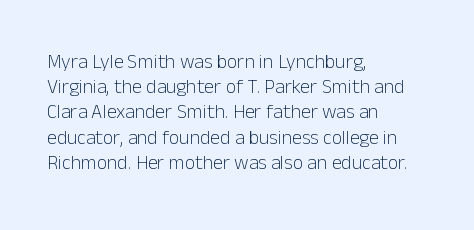
Q: Is the text bold? A: No.
Q: Is the text italic (slanted)? A: No, it is upright.
Q: Is the text underlined? A: No.
Q: How is the paragraph aligned? A: Left-aligned.
Q: Is the spacing between letters normal or unusually wide? A: Normal.
Q: Is the spacing between lines tight, normal or loose? A: Normal.
